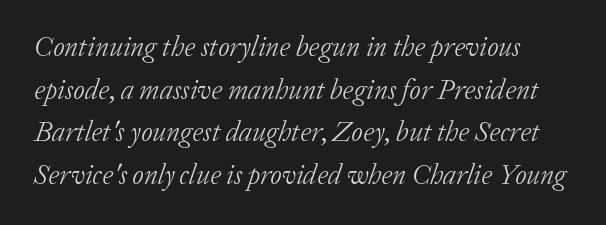
Spacing verdict: proportional, widths tailored to each character. Bold? No — there's no thickening of the strokes. Line spacing here is normal. This rendering features lettering with no underline. Font category for this specimen: serif. The letters are slanted; this is an italic face.
